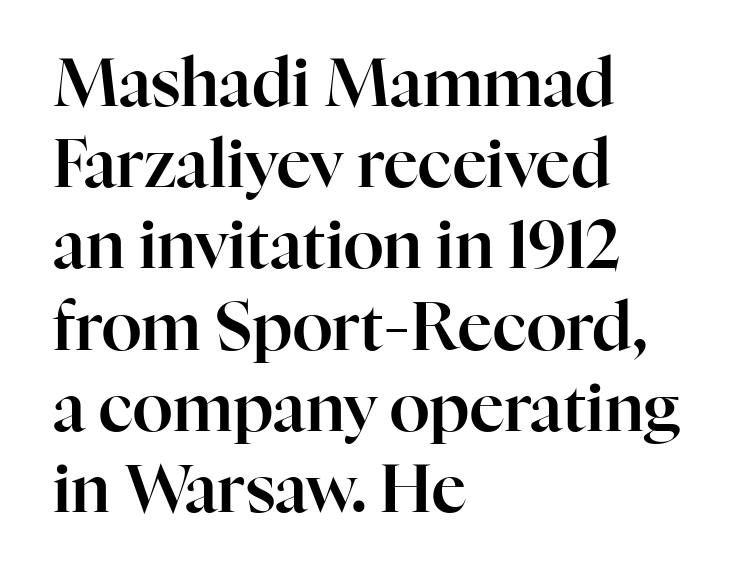
When letters stand straight like this, we call the style roman or upright. No word sits above an underline. The face used here is seriffed, in the tradition of book romans. Note the varied advance widths — an 'i' is clearly narrower than an 'm'. If you drew a ruler down the left edge, every line would touch it.
